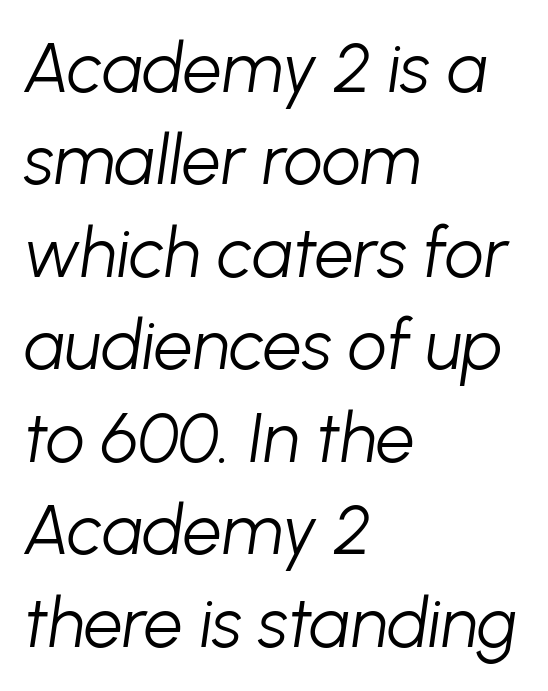
{"italic": "yes", "lean": "right", "slant_degrees": 8, "bold": "no", "weight": "light", "width": "normal", "stroke_contrast": "low", "x_height": "medium", "monospaced": "no", "underline": "no", "align": "left", "line_spacing": "normal", "line_spacing_ratio": 1.34, "letter_spacing": "normal", "letter_spacing_em": 0.0, "glyph_px": 69}
